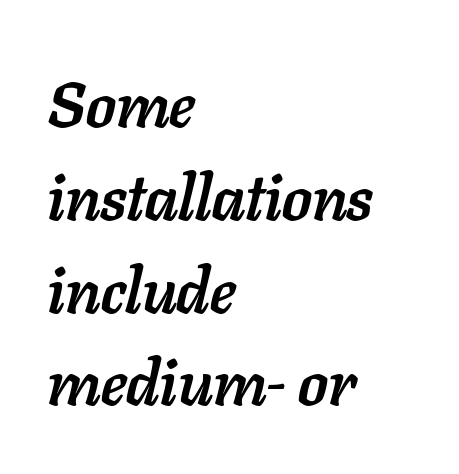
Words float on clear page, feet unadorned. Think of a printed novel: that variable character pitch is what you see here. Notice how thick the strokes are: this is what a full bold looks like. Reading down the column, the eye jumps a familiar distance to each next line. Italic: yes, the glyphs are oblique.
